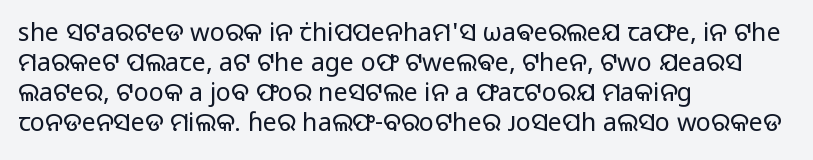
{"italic": "no", "bold": "no", "underline": "no", "align": "left", "line_spacing_ratio": 1.2, "letter_spacing": "normal", "letter_spacing_em": 0.0, "glyph_px": 25}
